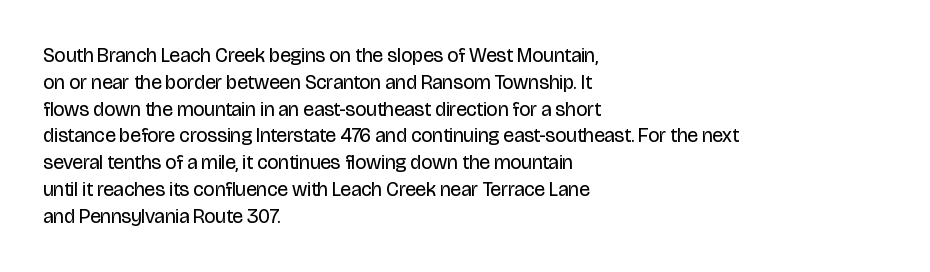
Q: Is the text bold? A: No.
Q: Is the text italic (slanted)? A: No, it is upright.
Q: Is the text underlined? A: No.
Q: How is the paragraph aligned? A: Left-aligned.
Q: Is the spacing between letters normal or unusually wide? A: Normal.
Q: Is the spacing between lines tight, normal or loose? A: Normal.
